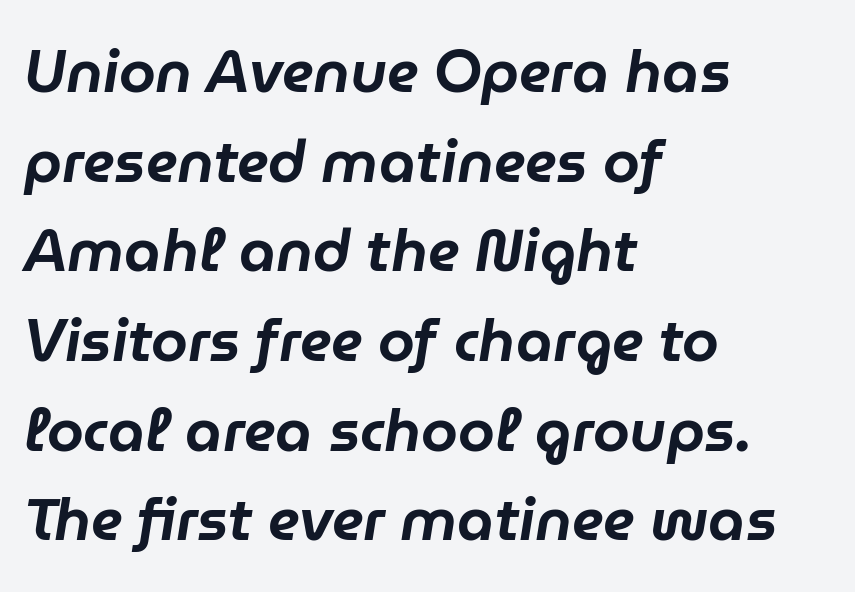
The image shows 59 px text type, italic (leaning right); set left-aligned, normal line spacing (1.52x), normal letter spacing, not underlined; low stroke contrast and a medium x-height.
